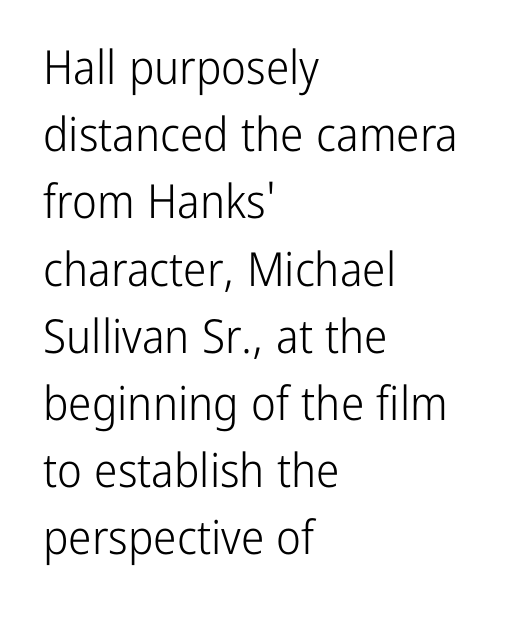
Q: Is the text bold? A: No.
Q: Is the text italic (slanted)? A: No, it is upright.
Q: Is the typeface a serif or a sans-serif typeface? A: Sans-serif.
Q: Is the text underlined? A: No.
Q: How is the paragraph aligned? A: Left-aligned.
Q: Is the spacing between letters normal or unusually wide? A: Normal.
Q: Is the spacing between lines tight, normal or loose? A: Normal.
Q: Width (condensed, normal, or wide)? A: Condensed.
Q: Stroke contrast? A: Low.
Q: x-height? A: Medium.
Q: Monospaced? A: No.
